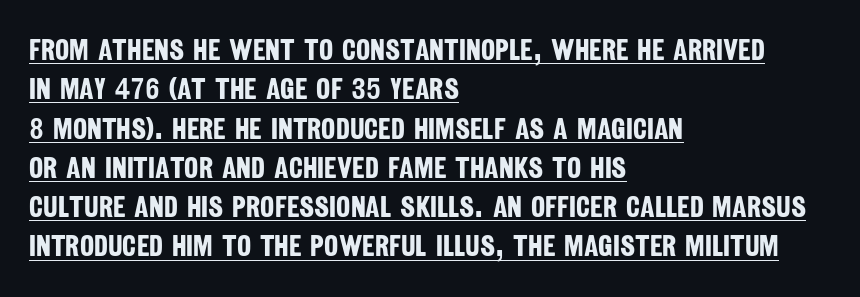
{"serif": "no", "bold": "yes", "weight": "bold", "width": "condensed", "stroke_contrast": "low", "x_height": "large", "monospaced": "no", "underline": "yes", "align": "left", "line_spacing": "normal", "line_spacing_ratio": 1.31, "letter_spacing": "normal", "letter_spacing_em": 0.0, "glyph_px": 30}
